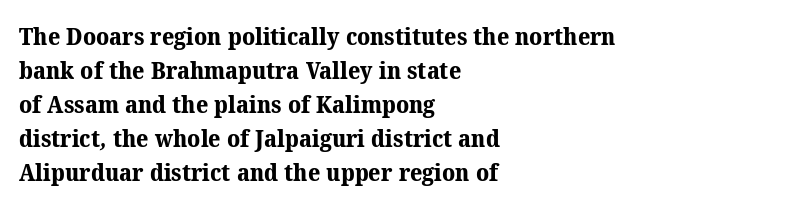
Look at the tracking — it's just the regular setting, nothing added. Weight: bold. Where is the straight margin? On the left. Successive baselines arrive at the customary interval.
